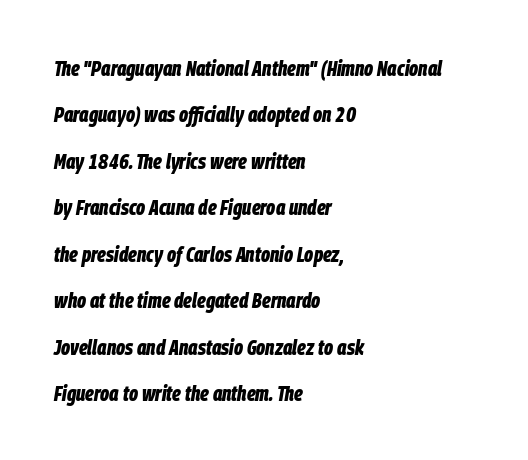
The image shows 22 px bold type, italic (leaning right); set left-aligned, loose line spacing (2.11x), normal letter spacing, not underlined.
